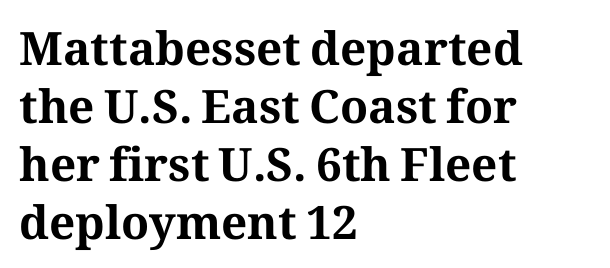
{"serif": "yes", "italic": "no", "bold": "yes", "weight": "bold", "width": "normal", "stroke_contrast": "medium", "x_height": "medium", "monospaced": "no", "underline": "no", "align": "left", "line_spacing": "normal", "line_spacing_ratio": 1.26, "letter_spacing": "normal", "letter_spacing_em": 0.0, "glyph_px": 46}
